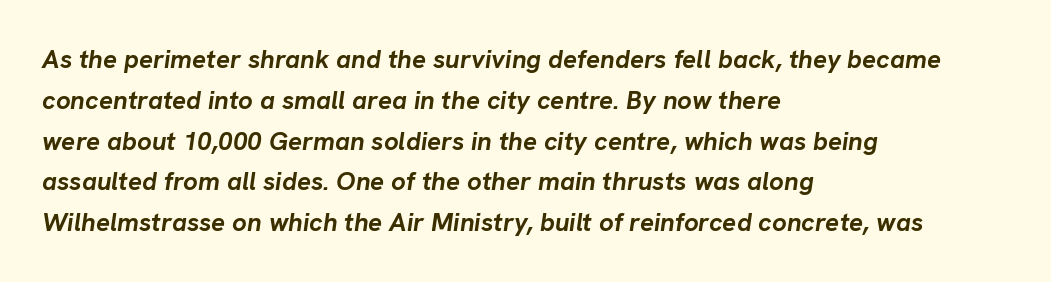
This sample is left-justified, so line endings fall wherever the words run out. The words here are not underlined. The axis of the letterforms is tilted away from vertical. How would I describe the line gaps? Plain and ordinary.
